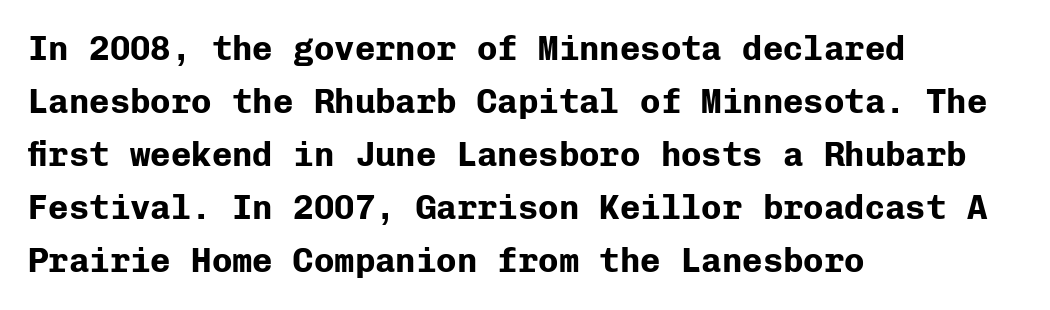
The image shows 34 px bold sans-serif type, upright, monospaced; set left-aligned, normal line spacing (1.56x), normal letter spacing, not underlined; low stroke contrast and a medium x-height.
